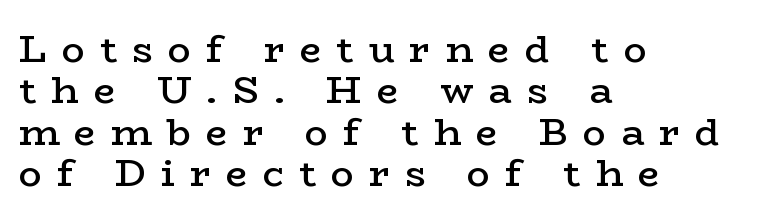
Tall strokes in this sample are plumb rather than angled. Is this a fixed-width face? No — the glyphs have proportional, varying widths. Is this a sans? No — the strokes have serifs. Does the weight exceed regular? Yes, but only to semibold. Teacher's note: observe the even left margin — that is flush-left alignment.
